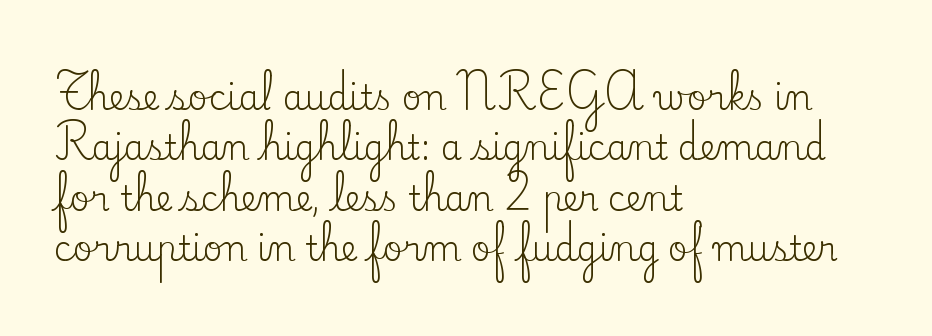
The image shows 34 px regular-weight type, upright; set left-aligned, normal line spacing (1.48x), normal letter spacing, not underlined; low stroke contrast and a small x-height.
